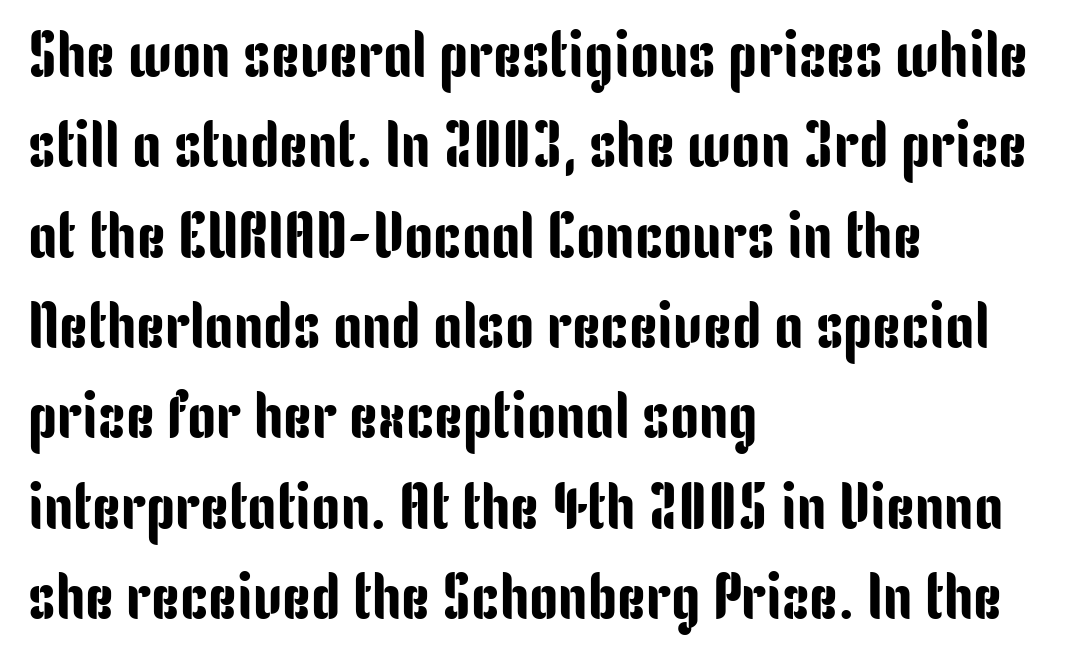
The image shows 65 px condensed sans-serif type, upright; set left-aligned, normal line spacing (1.39x), normal letter spacing, not underlined; low stroke contrast and a medium x-height.
